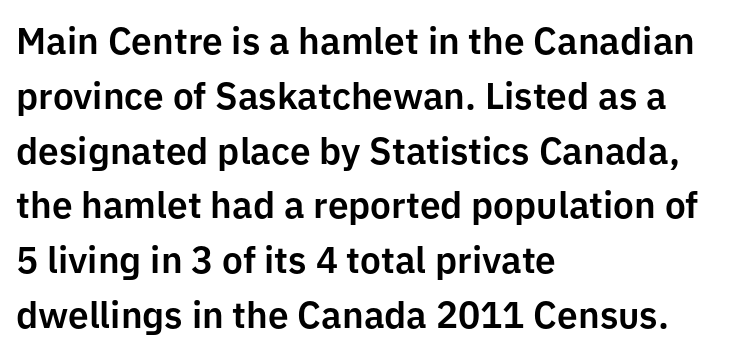
{"serif": "no", "italic": "no", "width": "normal", "stroke_contrast": "low", "x_height": "medium", "monospaced": "no", "underline": "no", "align": "left", "line_spacing": "normal", "line_spacing_ratio": 1.48, "letter_spacing": "normal", "letter_spacing_em": 0.0, "glyph_px": 37}
